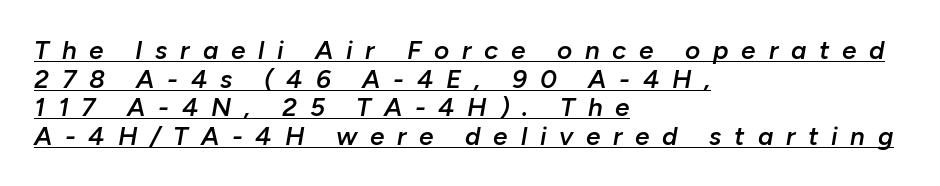
Q: Is the text bold? A: Semi-bold.
Q: Is the text italic (slanted)? A: Yes, it leans right by about 10 degrees.
Q: Is the text underlined? A: Yes.
Q: How is the paragraph aligned? A: Left-aligned.
Q: Is the spacing between letters normal or unusually wide? A: Unusually wide.
Q: Is the spacing between lines tight, normal or loose? A: Tight.
